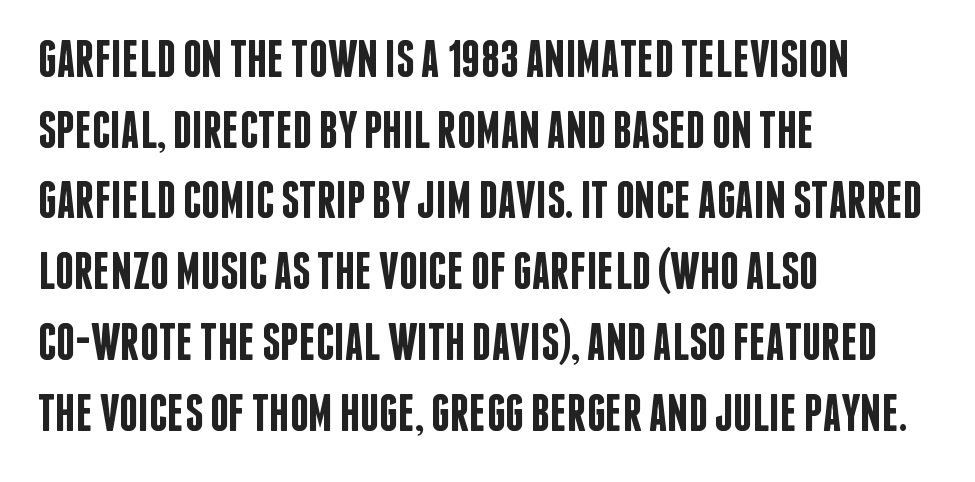
{"serif": "no", "italic": "no", "bold": "semi", "weight": "semibold", "width": "condensed", "stroke_contrast": "low", "x_height": "large", "monospaced": "no", "underline": "no", "align": "left", "line_spacing": "normal", "line_spacing_ratio": 1.36, "letter_spacing": "normal", "letter_spacing_em": 0.0, "glyph_px": 52}
